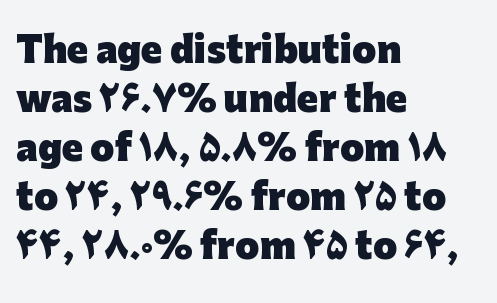
The image shows 35 px heavy sans-serif type, upright; set left-aligned, normal line spacing (1.4x), normal letter spacing, not underlined; low stroke contrast and a medium x-height.
